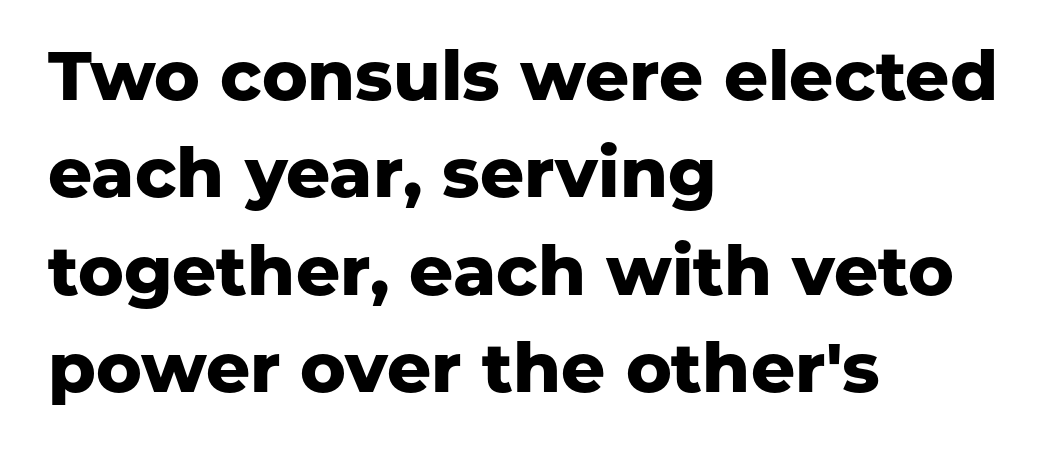
Q: Is the text bold? A: Yes.
Q: Is the text italic (slanted)? A: No, it is upright.
Q: Is the typeface a serif or a sans-serif typeface? A: Sans-serif.
Q: Is the text underlined? A: No.
Q: How is the paragraph aligned? A: Left-aligned.
Q: Is the spacing between letters normal or unusually wide? A: Normal.
Q: Is the spacing between lines tight, normal or loose? A: Normal.
Q: Width (condensed, normal, or wide)? A: Normal.
Q: Stroke contrast? A: Low.
Q: x-height? A: Medium.
Q: Monospaced? A: No.
